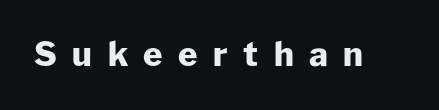
The image shows 33 px heavy sans-serif type, upright; set unusually wide letter spacing (+0.47 em), not underlined; low stroke contrast and a medium x-height.
